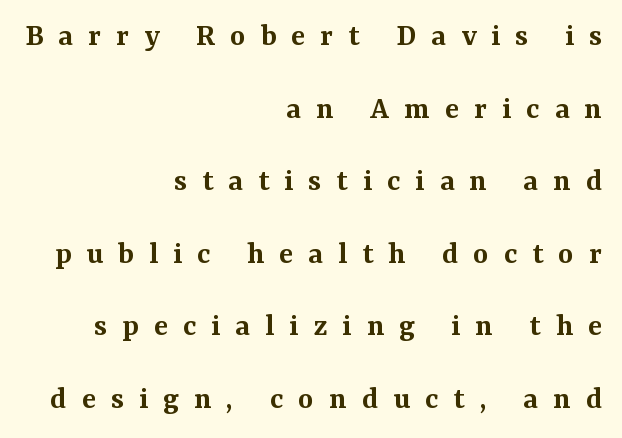
Q: Is the text bold? A: Semi-bold.
Q: Is the text italic (slanted)? A: No, it is upright.
Q: Is the typeface a serif or a sans-serif typeface? A: Serif.
Q: Is the text underlined? A: No.
Q: How is the paragraph aligned? A: Right-aligned.
Q: Is the spacing between letters normal or unusually wide? A: Unusually wide.
Q: Is the spacing between lines tight, normal or loose? A: Loose.
Q: Width (condensed, normal, or wide)? A: Normal.
Q: Stroke contrast? A: Medium.
Q: x-height? A: Medium.
Q: Monospaced? A: No.
